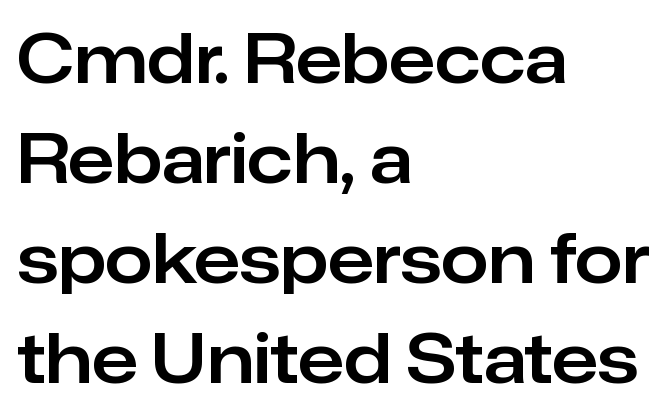
The image shows 68 px sans-serif type, upright; set left-aligned, normal line spacing (1.47x), normal letter spacing, not underlined; low stroke contrast and a medium x-height.
